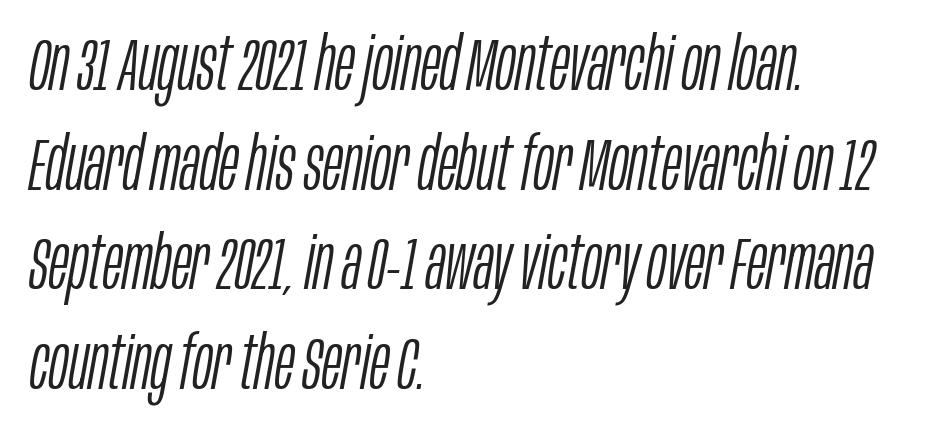
The image shows 75 px light, condensed type, italic (leaning right); set left-aligned, normal line spacing (1.33x), normal letter spacing, not underlined; low stroke contrast and a large x-height.
